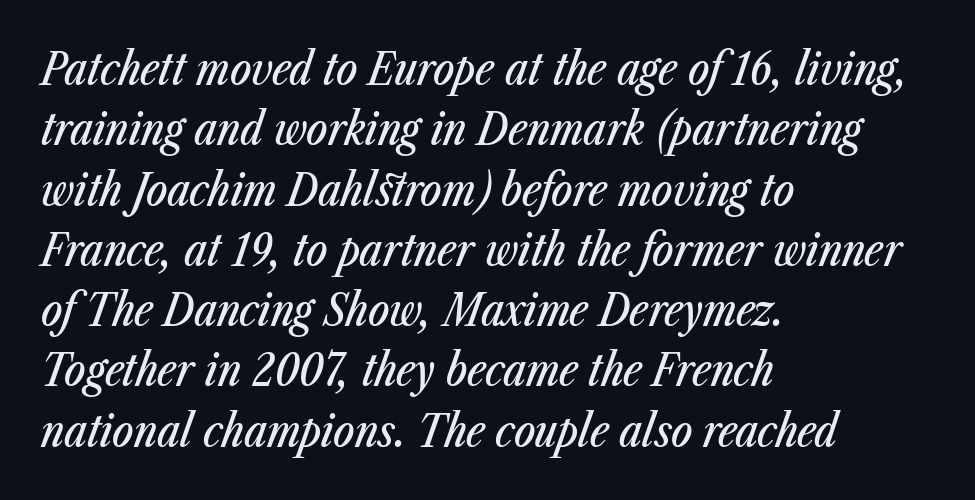
The image shows 45 px condensed type, italic (leaning right); set left-aligned, normal line spacing (1.34x), normal letter spacing, not underlined; low stroke contrast and a medium x-height.
